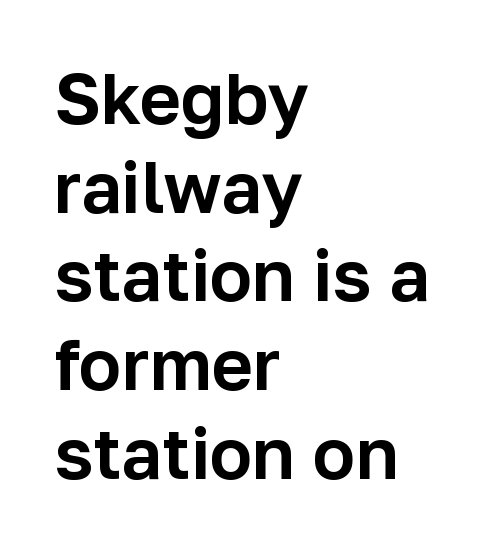
The rendering keeps characters at their native spacing. Looks like regular typesetting: each glyph gets only the width it needs. Line spacing here is normal. Each row of text sits above clean, open space. Reading down the block, your eye returns to a fixed left position each line. These lines are composed in type without serifs.
